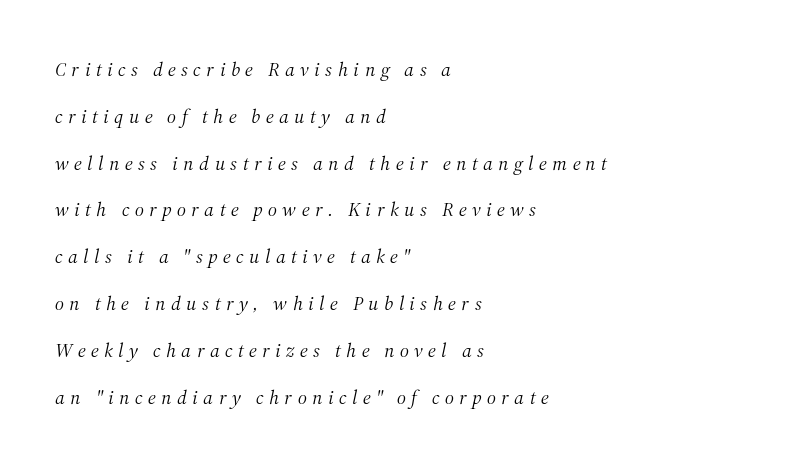
Q: Is the text bold? A: No.
Q: Is the text italic (slanted)? A: Yes, it leans right by about 12 degrees.
Q: Is the text underlined? A: No.
Q: How is the paragraph aligned? A: Left-aligned.
Q: Is the spacing between letters normal or unusually wide? A: Unusually wide.
Q: Is the spacing between lines tight, normal or loose? A: Loose.
